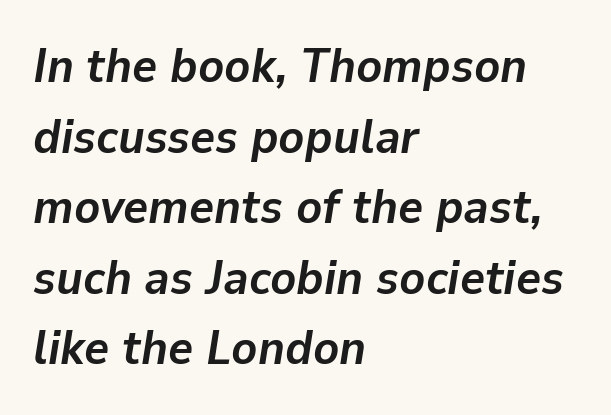
Q: Is the text bold? A: Yes.
Q: Is the text italic (slanted)? A: Yes, it leans right by about 9 degrees.
Q: Is the text underlined? A: No.
Q: How is the paragraph aligned? A: Left-aligned.
Q: Is the spacing between letters normal or unusually wide? A: Normal.
Q: Is the spacing between lines tight, normal or loose? A: Normal.
Q: Width (condensed, normal, or wide)? A: Normal.
Q: Stroke contrast? A: Low.
Q: x-height? A: Medium.
Q: Monospaced? A: No.
